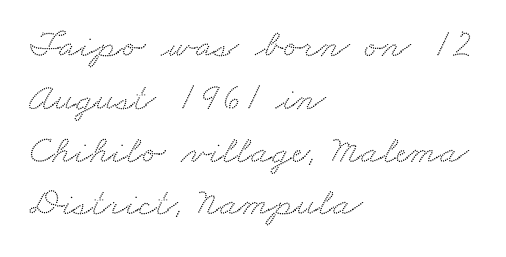
{"serif": "yes", "width": "wide", "stroke_contrast": "medium", "x_height": "small", "monospaced": "no", "underline": "no", "align": "left", "line_spacing": "normal", "line_spacing_ratio": 1.32, "letter_spacing": "normal", "letter_spacing_em": 0.0, "glyph_px": 40}
